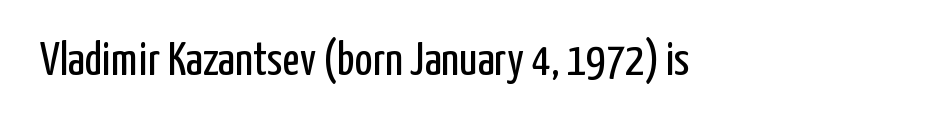
{"serif": "no", "italic": "no", "bold": "no", "weight": "regular", "width": "condensed", "stroke_contrast": "low", "x_height": "medium", "monospaced": "no", "underline": "no", "letter_spacing": "normal", "letter_spacing_em": 0.0, "glyph_px": 47}
